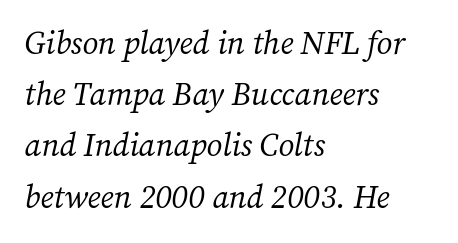
Q: Is the text bold? A: No.
Q: Is the text italic (slanted)? A: Yes, it leans right by about 12 degrees.
Q: Is the typeface a serif or a sans-serif typeface? A: Serif.
Q: Is the text underlined? A: No.
Q: How is the paragraph aligned? A: Left-aligned.
Q: Is the spacing between letters normal or unusually wide? A: Normal.
Q: Is the spacing between lines tight, normal or loose? A: Normal.
Q: Width (condensed, normal, or wide)? A: Normal.
Q: Stroke contrast? A: Medium.
Q: x-height? A: Medium.
Q: Monospaced? A: No.
